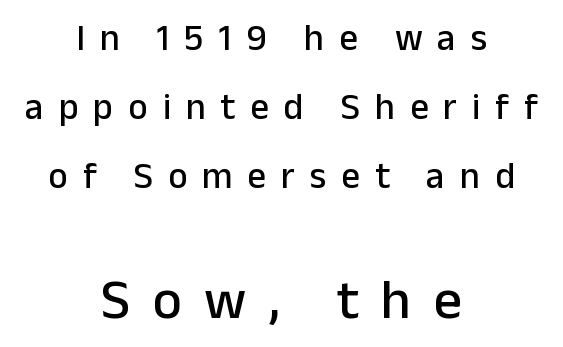
Q: Is the text italic (slanted)? A: No, it is upright.
Q: Is the typeface a serif or a sans-serif typeface? A: Sans-serif.
Q: Is the text underlined? A: No.
Q: How is the paragraph aligned? A: Centered.
Q: Is the spacing between letters normal or unusually wide? A: Unusually wide.
Q: Which block of text is set in a larger size, the first (top) or the second (bottom)? A: The second (bottom) one.
Q: Width (condensed, normal, or wide)? A: Normal.
Q: Stroke contrast? A: Low.
Q: x-height? A: Medium.
Q: Monospaced? A: No.
